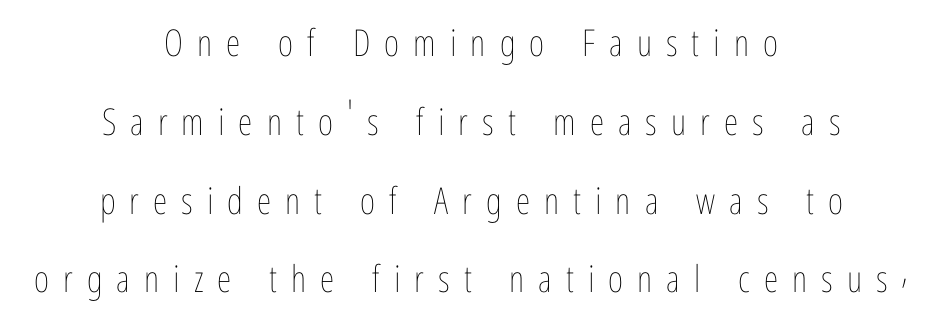
Whoever set this chose breathing room over compactness in the vertical rhythm. The strip under each line holds only bare page. Notice how the passage keeps no hard edge, just a central spine. Posture: straight, roman, zero tilt.
